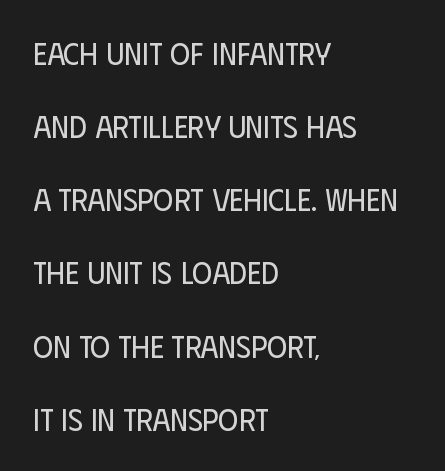
{"serif": "no", "italic": "no", "bold": "no", "weight": "regular", "width": "condensed", "stroke_contrast": "low", "x_height": "large", "monospaced": "no", "underline": "no", "align": "left", "line_spacing": "loose", "line_spacing_ratio": 2.36, "letter_spacing": "normal", "letter_spacing_em": 0.0, "glyph_px": 31}
